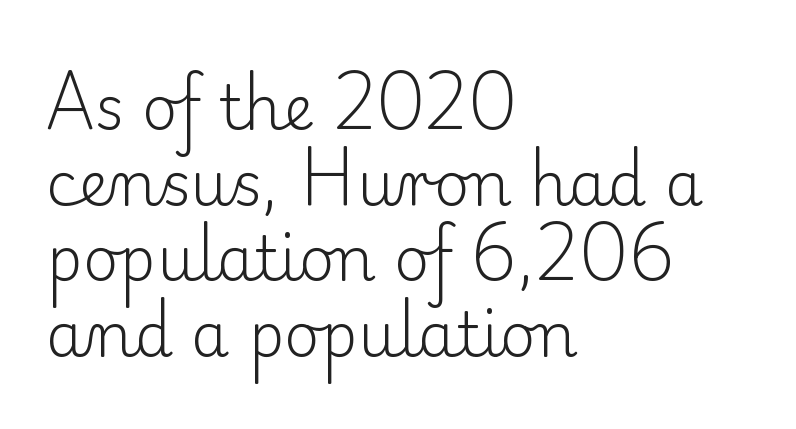
This is roman type, the default non-slanted kind. Default kerning and tracking; the words read as compact shapes. Is this a fixed-width face? No — the glyphs have proportional, varying widths.
